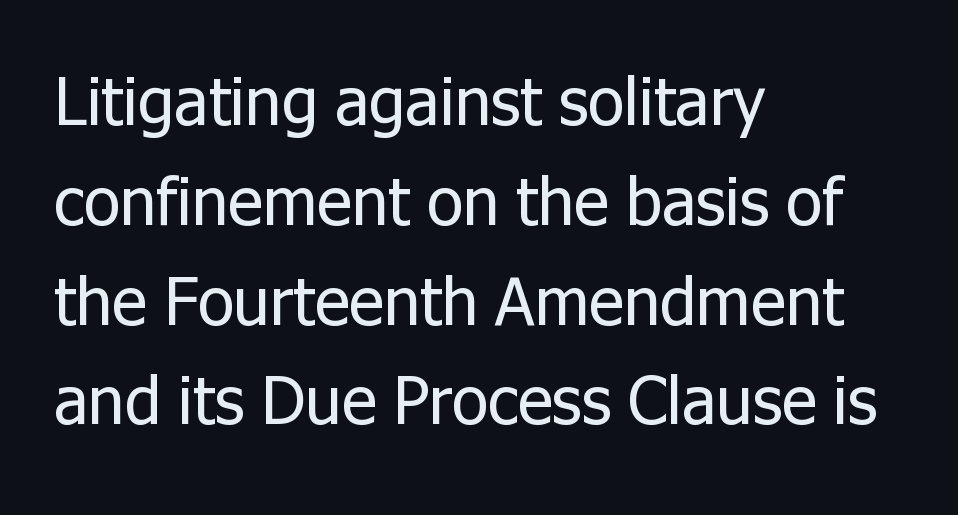
{"serif": "no", "italic": "no", "bold": "no", "weight": "regular", "width": "normal", "stroke_contrast": "low", "x_height": "medium", "monospaced": "no", "underline": "no", "align": "left", "line_spacing": "normal", "line_spacing_ratio": 1.49, "letter_spacing": "normal", "letter_spacing_em": 0.0, "glyph_px": 67}
